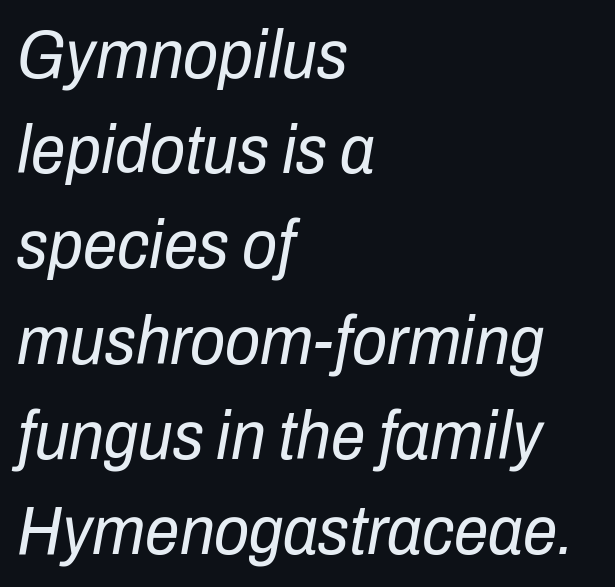
Q: Is the text bold? A: No.
Q: Is the text italic (slanted)? A: Yes, it leans right by about 10 degrees.
Q: Is the text underlined? A: No.
Q: How is the paragraph aligned? A: Left-aligned.
Q: Is the spacing between letters normal or unusually wide? A: Normal.
Q: Is the spacing between lines tight, normal or loose? A: Normal.
Q: Width (condensed, normal, or wide)? A: Condensed.
Q: Stroke contrast? A: Low.
Q: x-height? A: Medium.
Q: Monospaced? A: No.
